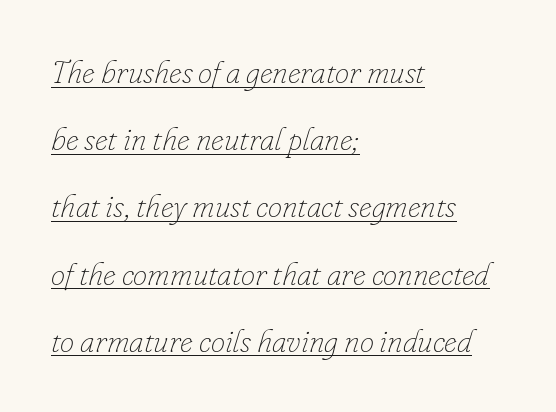
Reading down the block, your eye returns to a fixed left position each line. Does extra space separate the letters? No, they use regular spacing. Weight: regular or lighter. Slanted lettering throughout. Is this a fixed-width face? No — the glyphs have proportional, varying widths. This is underlined copy, the kind a proofreader might mark for attention.
